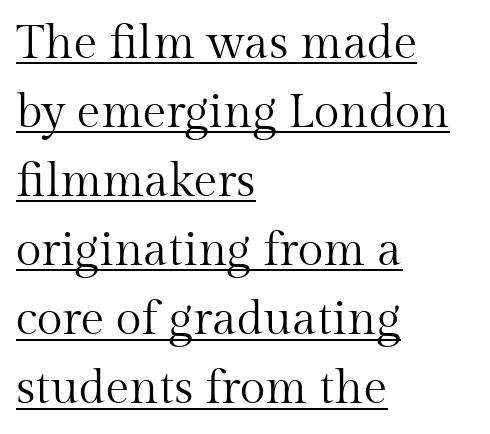
Q: Is the text bold? A: No.
Q: Is the text italic (slanted)? A: No, it is upright.
Q: Is the typeface a serif or a sans-serif typeface? A: Serif.
Q: Is the text underlined? A: Yes.
Q: How is the paragraph aligned? A: Left-aligned.
Q: Is the spacing between letters normal or unusually wide? A: Normal.
Q: Is the spacing between lines tight, normal or loose? A: Normal.
Q: Width (condensed, normal, or wide)? A: Normal.
Q: Stroke contrast? A: Medium.
Q: x-height? A: Medium.
Q: Monospaced? A: No.
